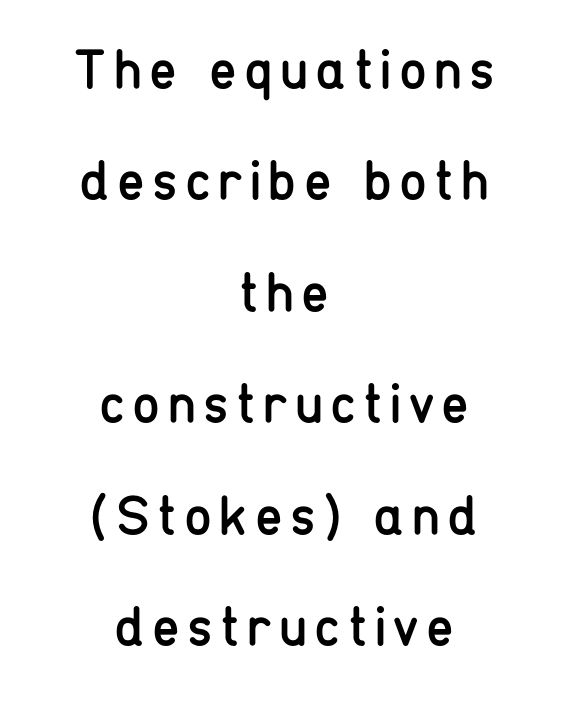
The image shows 56 px regular-weight, condensed sans-serif type, upright; set centered, loose line spacing (1.99x), not underlined; low stroke contrast and a medium x-height.
